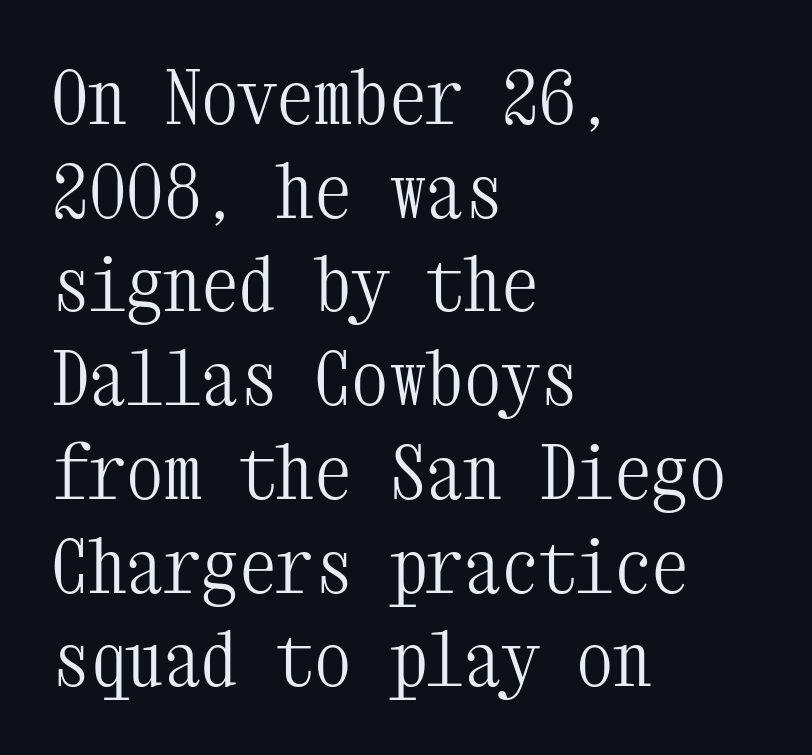
The image shows 75 px light, condensed serif type, upright, monospaced; set left-aligned, normal line spacing (1.25x), normal letter spacing, not underlined; medium stroke contrast and a medium x-height.
